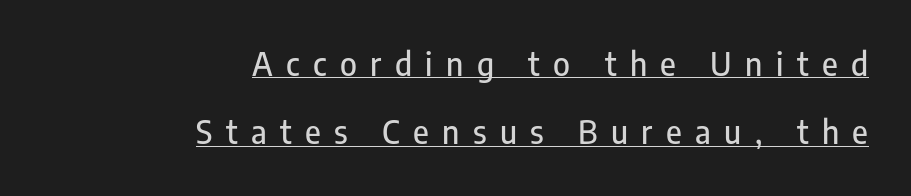
The image shows 32 px condensed sans-serif type, upright; set right-aligned, loose line spacing (2.13x), unusually wide letter spacing (+0.42 em), underlined; low stroke contrast and a medium x-height.
